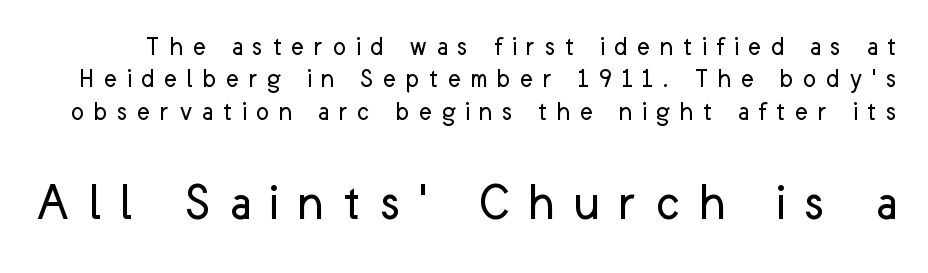
The image shows 55 px regular-weight sans-serif type, upright; set line spacing 1.16x, unusually wide letter spacing (+0.33 em), not underlined; the second (bottom) block is 1.96x larger; low stroke contrast and a medium x-height.
